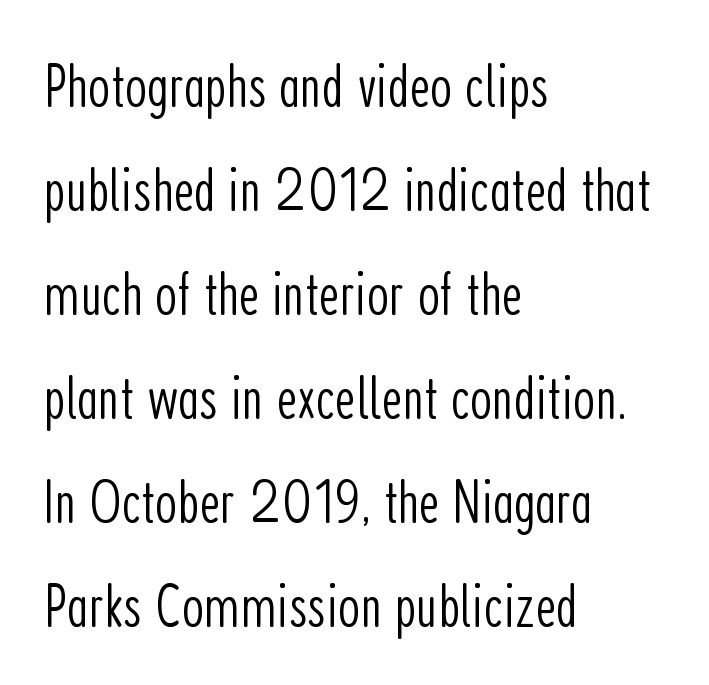
The font is comparable to plain body text, perhaps lighter. Note the varied advance widths — an 'i' is clearly narrower than an 'm'. Honestly, the letter spacing is just normal — you wouldn't notice it. The type family on display is of the sans-serif kind. The passage shown is not underscored anywhere.
